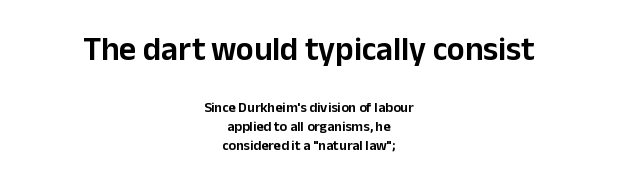
{"serif": "no", "italic": "no", "width": "normal", "stroke_contrast": "low", "x_height": "medium", "monospaced": "no", "underline": "no", "align": "center", "line_spacing": "normal", "line_spacing_ratio": 1.35, "letter_spacing": "normal", "letter_spacing_em": 0.0, "larger_block": "first", "size_ratio": 2.36, "glyph_px": 33}
